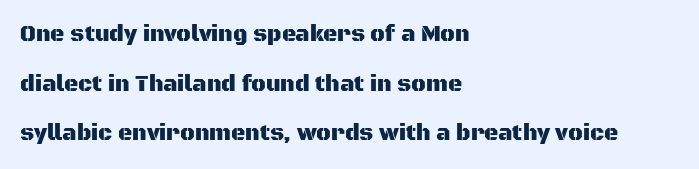
The image shows 22 px text type, upright; set left-aligned, loose line spacing (2.26x), normal letter spacing, not underlined.
